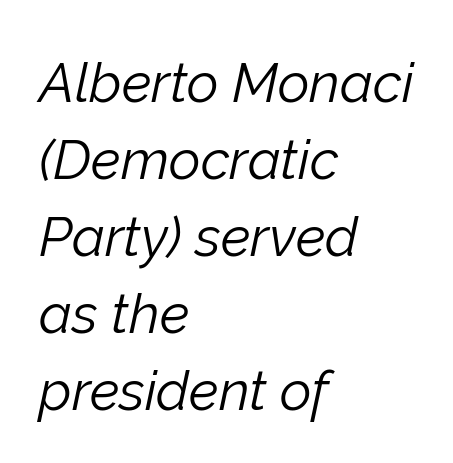
Leading matches the norm, producing a regular column. You could call the tracking neutral — neither tight nor loose. The text block is weighted toward the left margin, trailing off unevenly rightward. Notice how the stems are inclined rather than vertical — that's the hallmark of italics. Is the type heavy? It reads as light-to-regular instead. Only glyphs here, with clear space below each row.
